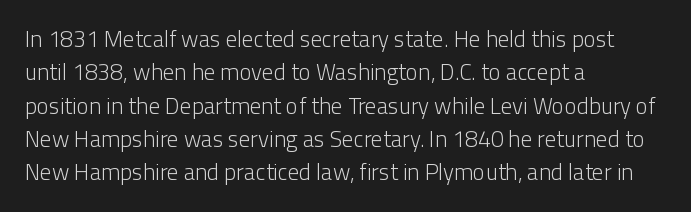
The image shows 23 px text type, upright; set left-aligned, normal line spacing (1.45x), normal letter spacing, not underlined.
